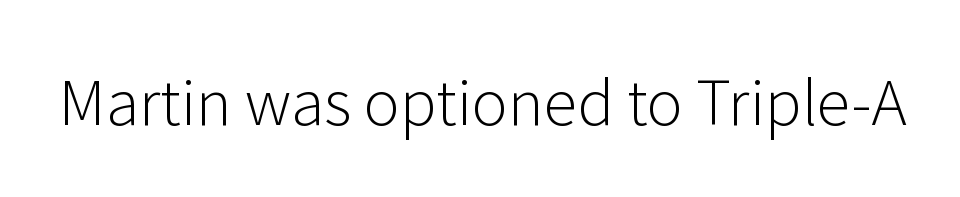
The image shows 61 px light sans-serif type, upright; set normal letter spacing, not underlined; low stroke contrast and a medium x-height.
